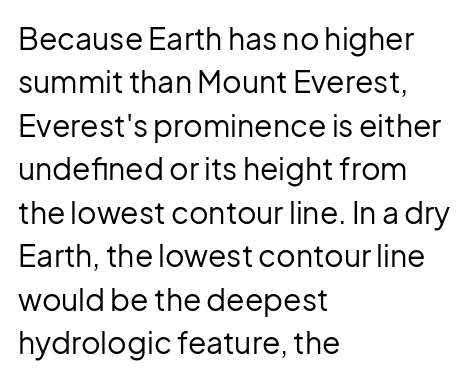
The image shows 30 px regular-weight sans-serif type, upright; set left-aligned, normal line spacing (1.45x), normal letter spacing, not underlined; low stroke contrast and a medium x-height.
